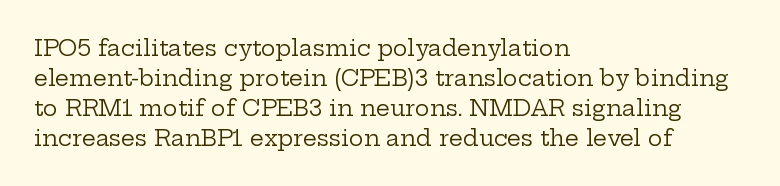
Q: Is the text bold? A: No.
Q: Is the text italic (slanted)? A: No, it is upright.
Q: Is the text underlined? A: No.
Q: How is the paragraph aligned? A: Left-aligned.
Q: Is the spacing between letters normal or unusually wide? A: Normal.
Q: Is the spacing between lines tight, normal or loose? A: Normal.
